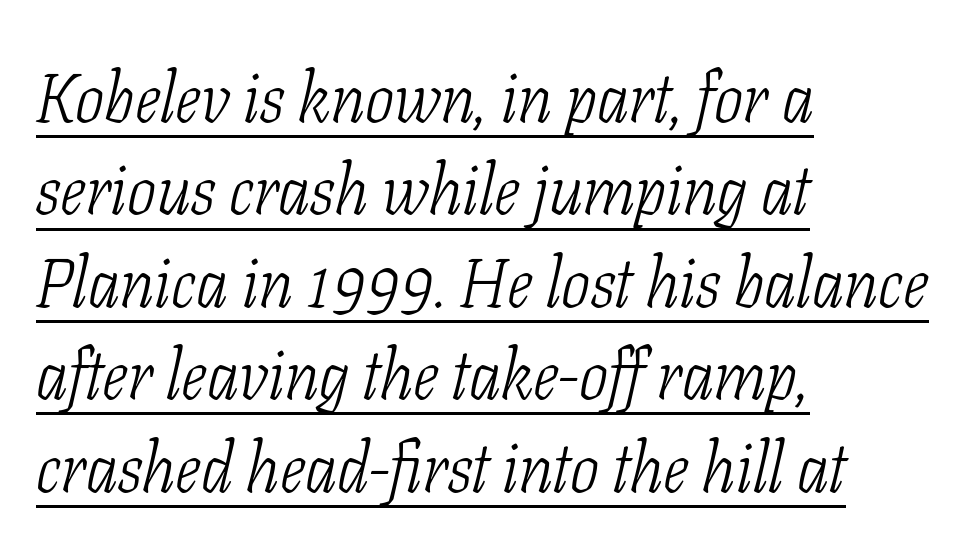
Q: Is the text bold? A: No.
Q: Is the text italic (slanted)? A: Yes, it leans right by about 11 degrees.
Q: Is the typeface a serif or a sans-serif typeface? A: Serif.
Q: Is the text underlined? A: Yes.
Q: How is the paragraph aligned? A: Left-aligned.
Q: Is the spacing between letters normal or unusually wide? A: Normal.
Q: Is the spacing between lines tight, normal or loose? A: Normal.
Q: Width (condensed, normal, or wide)? A: Condensed.
Q: Stroke contrast? A: Low.
Q: x-height? A: Medium.
Q: Monospaced? A: No.
